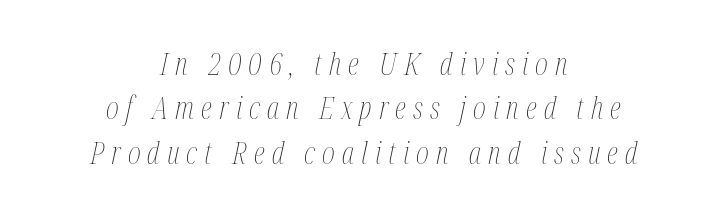
The lines in this sample share a center point and differ in where they start and stop. The designer left line spacing at the default. The baseline area is clear. The letters advance in unequal steps, a hallmark of proportional type. This is not heavy type; no bold has been used. Each word looks stretched out because of the extra space between its letters.
